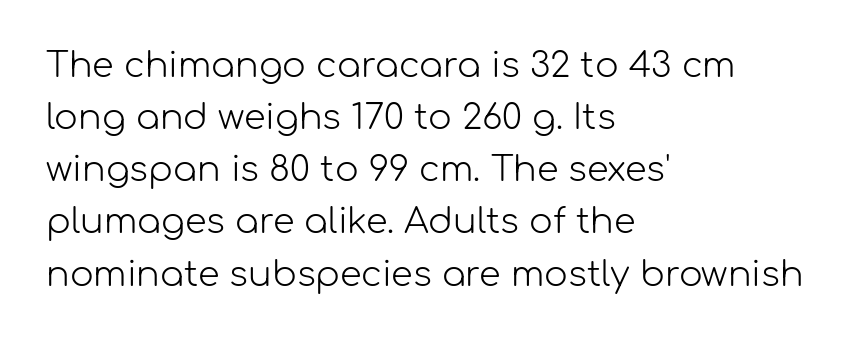
Q: Is the text bold? A: No.
Q: Is the text italic (slanted)? A: No, it is upright.
Q: Is the typeface a serif or a sans-serif typeface? A: Sans-serif.
Q: Is the text underlined? A: No.
Q: How is the paragraph aligned? A: Left-aligned.
Q: Is the spacing between letters normal or unusually wide? A: Normal.
Q: Is the spacing between lines tight, normal or loose? A: Normal.
Q: Width (condensed, normal, or wide)? A: Normal.
Q: Stroke contrast? A: Low.
Q: x-height? A: Medium.
Q: Monospaced? A: No.
